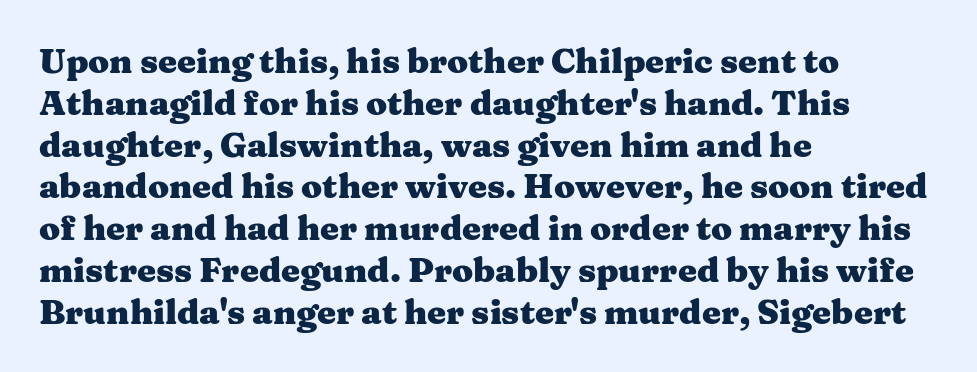
Note: serifs present on the glyphs. Do the characters align in a grid? No, the font is proportional. Typesetter's note: full bold, strokes at maximum text heaviness. The passage shown has conventional tracking throughout. The compositor pushed each line to the left boundary. A typesetter would mark this as roman, not italic.
